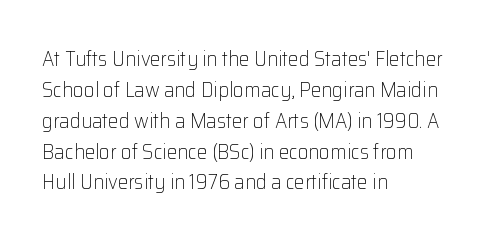
Q: Is the text bold? A: No.
Q: Is the text italic (slanted)? A: No, it is upright.
Q: Is the text underlined? A: No.
Q: How is the paragraph aligned? A: Left-aligned.
Q: Is the spacing between letters normal or unusually wide? A: Normal.
Q: Is the spacing between lines tight, normal or loose? A: Normal.
